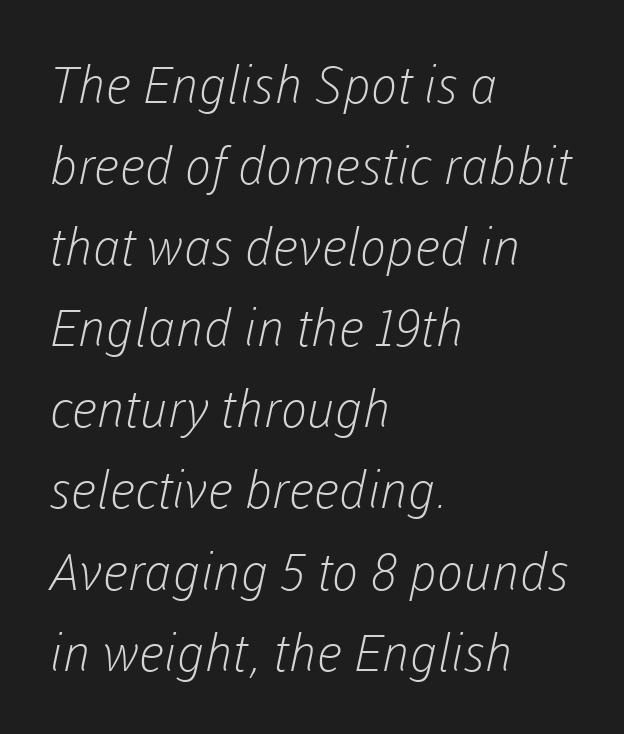
{"serif": "no", "bold": "no", "weight": "light", "width": "normal", "stroke_contrast": "low", "x_height": "medium", "monospaced": "no", "underline": "no", "align": "left", "line_spacing": "normal", "line_spacing_ratio": 1.59, "letter_spacing": "normal", "letter_spacing_em": 0.0, "glyph_px": 51}
